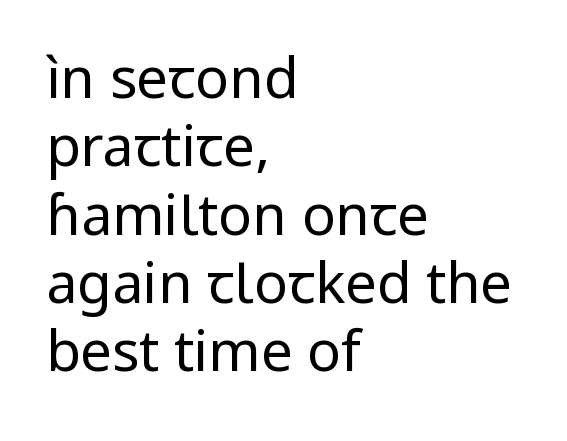
Q: Is the text bold? A: No.
Q: Is the text italic (slanted)? A: No, it is upright.
Q: Is the typeface a serif or a sans-serif typeface? A: Sans-serif.
Q: Is the text underlined? A: No.
Q: How is the paragraph aligned? A: Left-aligned.
Q: Is the spacing between letters normal or unusually wide? A: Normal.
Q: Width (condensed, normal, or wide)? A: Normal.
Q: Stroke contrast? A: Low.
Q: x-height? A: Medium.
Q: Monospaced? A: No.
